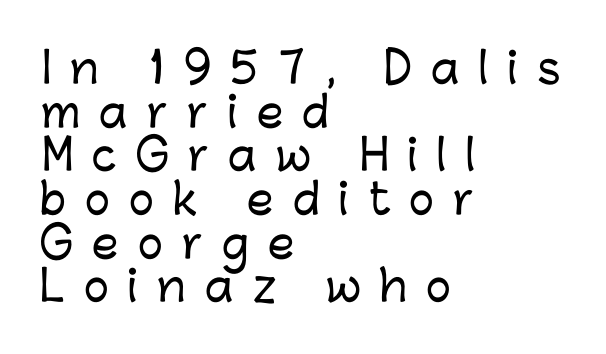
{"serif": "no", "italic": "no", "width": "normal", "stroke_contrast": "low", "x_height": "medium", "monospaced": "no", "underline": "no", "align": "left", "line_spacing": "tight", "line_spacing_ratio": 1.04, "letter_spacing": "wide", "letter_spacing_em": 0.46, "glyph_px": 42}
